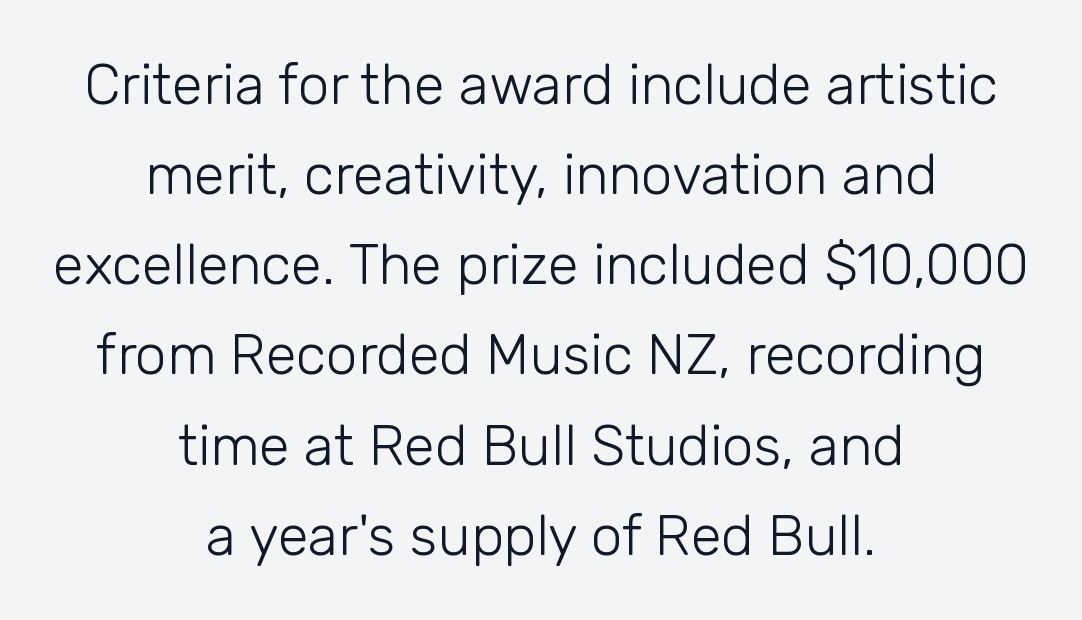
The passage shown is not underscored anywhere. Weight: not bold — regular or lighter. The passage is arranged like a title page — every line centered. If you drew a line through each stem, it would be perfectly vertical. Regarding serifs, this sample does without them.
